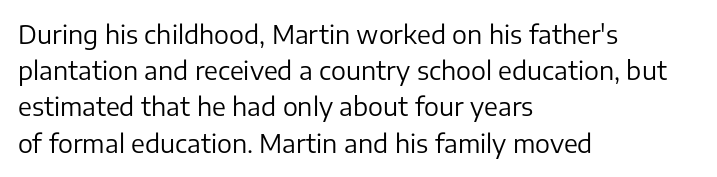
Q: Is the text bold? A: No.
Q: Is the text italic (slanted)? A: No, it is upright.
Q: Is the text underlined? A: No.
Q: How is the paragraph aligned? A: Left-aligned.
Q: Is the spacing between letters normal or unusually wide? A: Normal.
Q: Is the spacing between lines tight, normal or loose? A: Normal.
